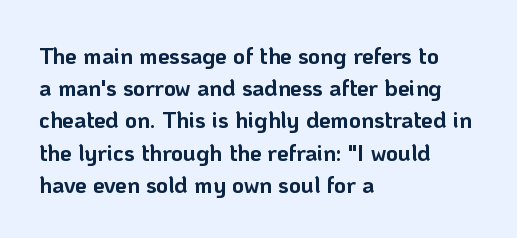
{"italic": "no", "bold": "yes", "underline": "no", "align": "left", "line_spacing": "normal", "line_spacing_ratio": 1.4, "letter_spacing": "normal", "letter_spacing_em": 0.0, "glyph_px": 23}
